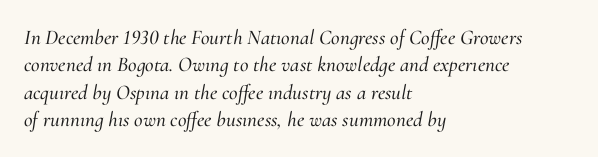
The image shows 21 px text type, italic (leaning right); set left-aligned, normal line spacing (1.3x), normal letter spacing, not underlined.
